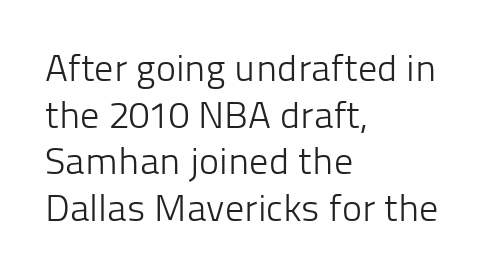
The image shows 38 px light sans-serif type, upright; set left-aligned, line spacing 1.23x, normal letter spacing, not underlined; low stroke contrast and a medium x-height.
